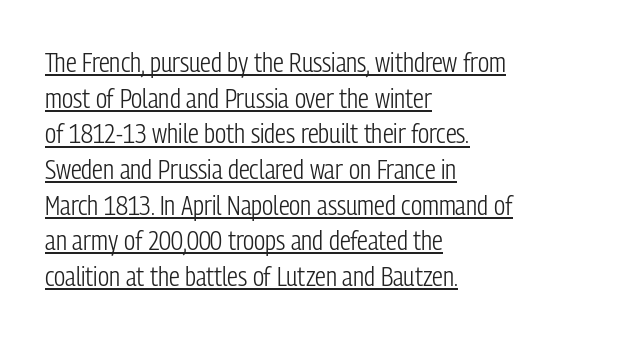
Q: Is the text bold? A: No.
Q: Is the text italic (slanted)? A: No, it is upright.
Q: Is the text underlined? A: Yes.
Q: How is the paragraph aligned? A: Left-aligned.
Q: Is the spacing between letters normal or unusually wide? A: Normal.
Q: Is the spacing between lines tight, normal or loose? A: Normal.
